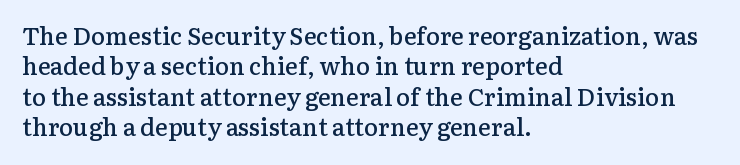
The image shows 24 px text type, upright; set left-aligned, normal line spacing (1.27x), normal letter spacing, not underlined.
